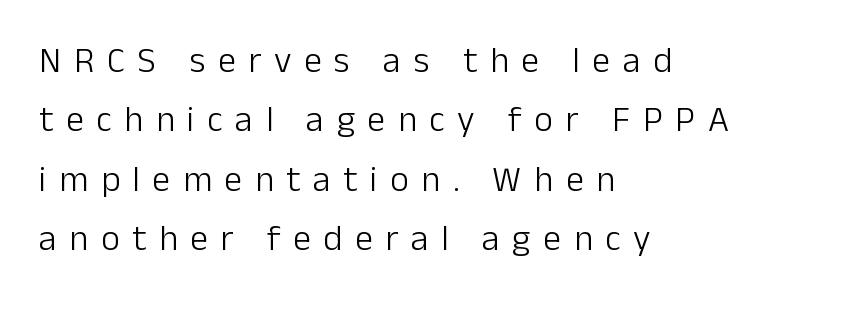
Q: Is the text bold? A: No.
Q: Is the text italic (slanted)? A: No, it is upright.
Q: Is the typeface a serif or a sans-serif typeface? A: Sans-serif.
Q: Is the text underlined? A: No.
Q: How is the paragraph aligned? A: Left-aligned.
Q: Is the spacing between letters normal or unusually wide? A: Unusually wide.
Q: Is the spacing between lines tight, normal or loose? A: Normal.
Q: Width (condensed, normal, or wide)? A: Normal.
Q: Stroke contrast? A: Low.
Q: x-height? A: Medium.
Q: Monospaced? A: No.
